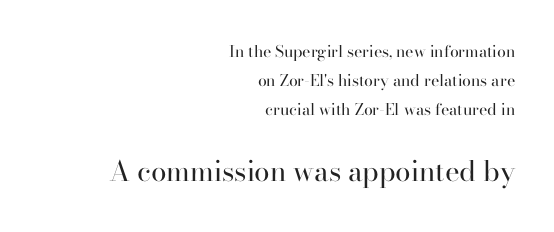
The image shows 28 px regular-weight serif type, upright; set right-aligned, line spacing 1.82x, normal letter spacing, not underlined; the second (bottom) block is 1.75x larger; high stroke contrast and a small x-height.
